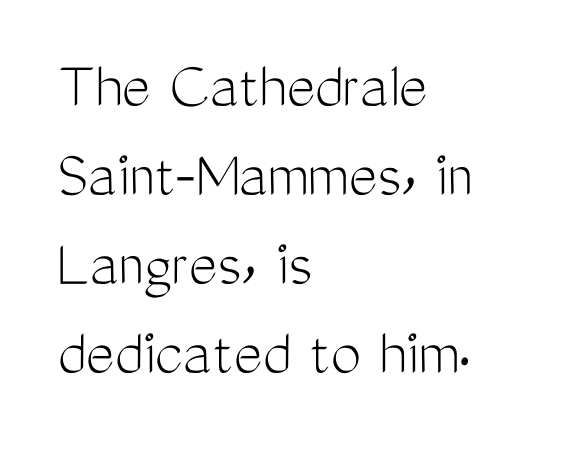
Q: Is the text bold? A: No.
Q: Is the text italic (slanted)? A: No, it is upright.
Q: Is the typeface a serif or a sans-serif typeface? A: Sans-serif.
Q: Is the text underlined? A: No.
Q: How is the paragraph aligned? A: Left-aligned.
Q: Is the spacing between letters normal or unusually wide? A: Normal.
Q: Is the spacing between lines tight, normal or loose? A: Normal.
Q: Width (condensed, normal, or wide)? A: Condensed.
Q: Stroke contrast? A: Medium.
Q: x-height? A: Medium.
Q: Monospaced? A: No.
